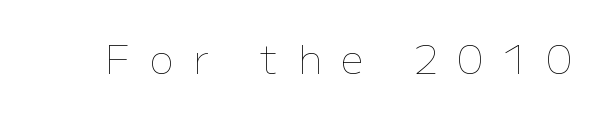
The passage shown is not underscored anywhere. Character widths vary here, with narrow letters taking less room than wide ones. Each word looks stretched out because of the extra space between its letters. The face looks like a standard text weight, possibly lighter. Italic? Not at all — the glyphs are vertical.
